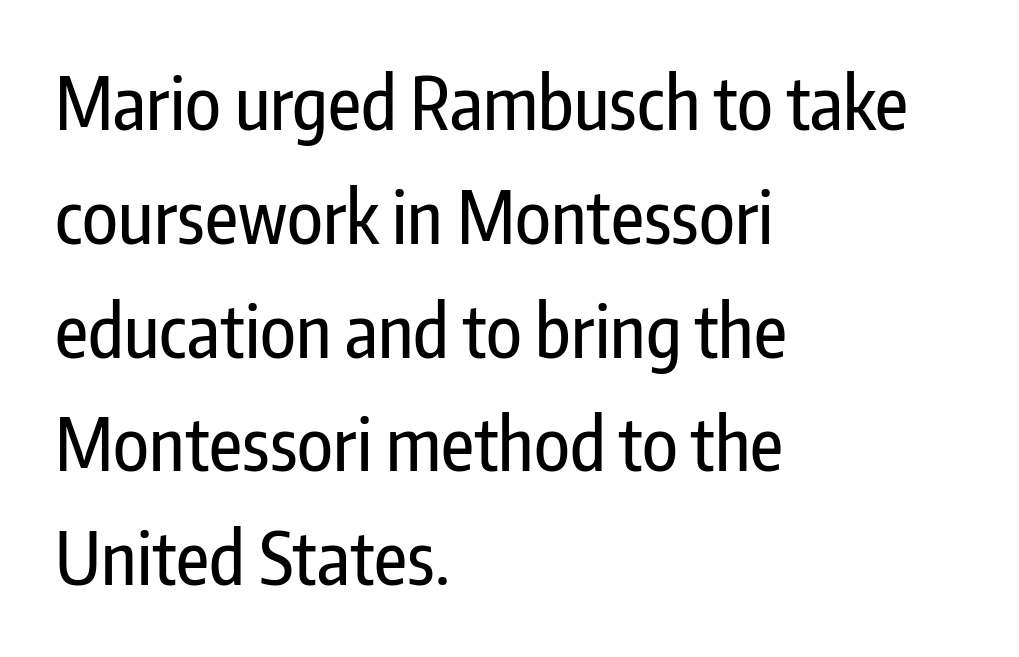
Q: Is the text italic (slanted)? A: No, it is upright.
Q: Is the typeface a serif or a sans-serif typeface? A: Sans-serif.
Q: Is the text underlined? A: No.
Q: How is the paragraph aligned? A: Left-aligned.
Q: Is the spacing between letters normal or unusually wide? A: Normal.
Q: Is the spacing between lines tight, normal or loose? A: Normal.
Q: Width (condensed, normal, or wide)? A: Condensed.
Q: Stroke contrast? A: Low.
Q: x-height? A: Medium.
Q: Monospaced? A: No.
